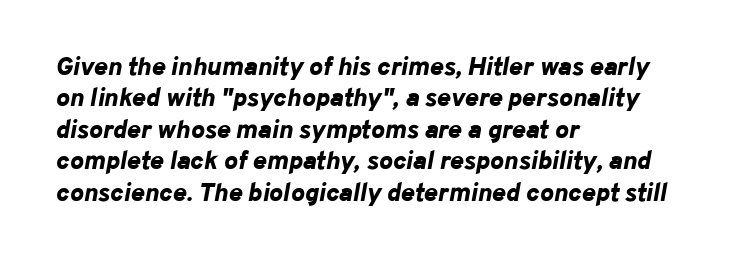
Q: Is the text bold? A: Yes.
Q: Is the text italic (slanted)? A: Yes, it leans right by about 10 degrees.
Q: Is the text underlined? A: No.
Q: How is the paragraph aligned? A: Left-aligned.
Q: Is the spacing between letters normal or unusually wide? A: Normal.
